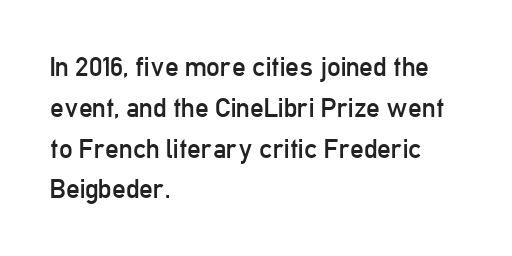
Q: Is the text bold? A: No.
Q: Is the text italic (slanted)? A: No, it is upright.
Q: Is the text underlined? A: No.
Q: How is the paragraph aligned? A: Left-aligned.
Q: Is the spacing between letters normal or unusually wide? A: Normal.
Q: Is the spacing between lines tight, normal or loose? A: Normal.
